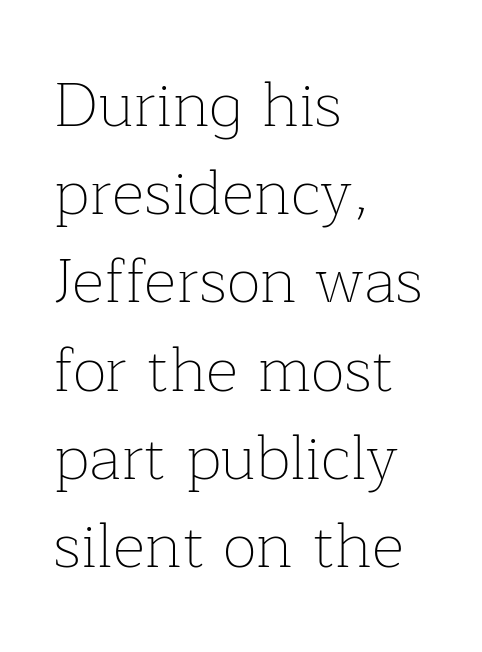
The image shows 63 px thin serif type, upright; set left-aligned, normal line spacing (1.4x), normal letter spacing, not underlined; low stroke contrast and a medium x-height.
